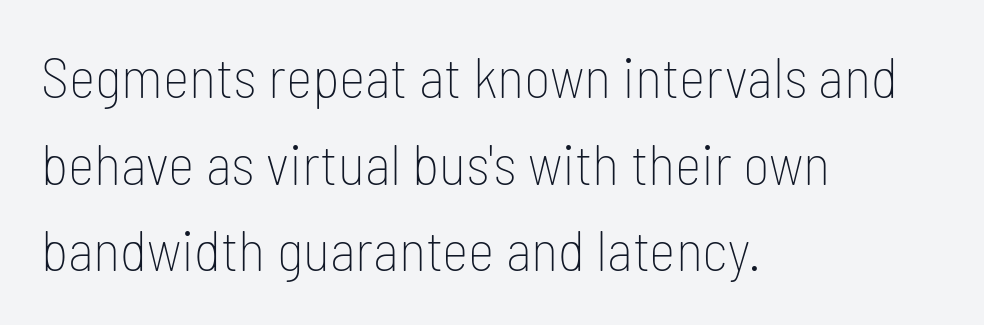
Q: Is the text bold? A: No.
Q: Is the text italic (slanted)? A: No, it is upright.
Q: Is the typeface a serif or a sans-serif typeface? A: Sans-serif.
Q: Is the text underlined? A: No.
Q: How is the paragraph aligned? A: Left-aligned.
Q: Is the spacing between letters normal or unusually wide? A: Normal.
Q: Is the spacing between lines tight, normal or loose? A: Normal.
Q: Width (condensed, normal, or wide)? A: Condensed.
Q: Stroke contrast? A: Low.
Q: x-height? A: Medium.
Q: Monospaced? A: No.
